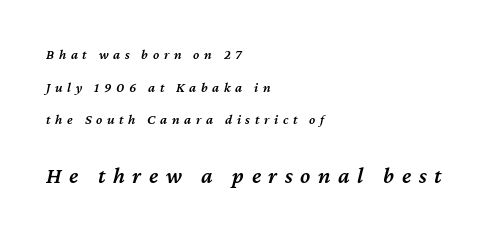
Slightly chunky letters — semibold, I'd say, not full bold. Summary of vertical rhythm: relaxed, with wide interline spacing. Glance below the letters and you will spot only blank space. The axis of the letterforms is tilted away from vertical.
